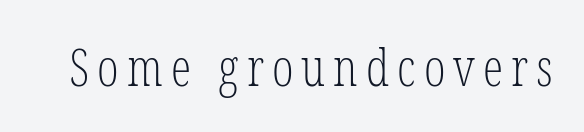
Q: Is the text bold? A: No.
Q: Is the text italic (slanted)? A: No, it is upright.
Q: Is the typeface a serif or a sans-serif typeface? A: Serif.
Q: Is the text underlined? A: No.
Q: Width (condensed, normal, or wide)? A: Condensed.
Q: Stroke contrast? A: Low.
Q: x-height? A: Medium.
Q: Monospaced? A: No.
